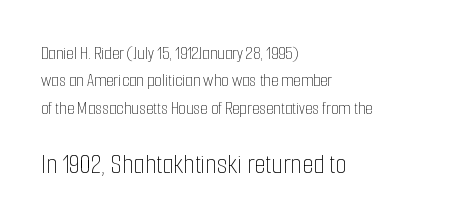
Inter-character spacing is left at the font's built-in metrics. Do the characters align in a grid? No, the font is proportional. Which chunk is bigger? The second one — the bottom block dwarfs the top. The passage shown stacks its lines at a standard gap.
